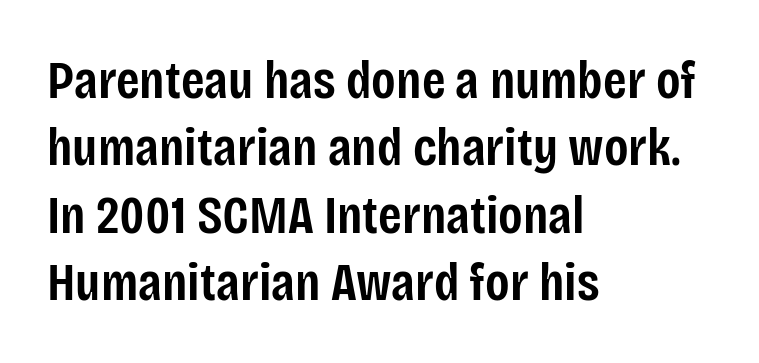
{"serif": "no", "italic": "no", "bold": "semi", "weight": "semibold", "width": "condensed", "stroke_contrast": "low", "x_height": "large", "monospaced": "no", "underline": "no", "align": "left", "line_spacing": "normal", "line_spacing_ratio": 1.25, "letter_spacing": "normal", "letter_spacing_em": 0.0, "glyph_px": 54}
